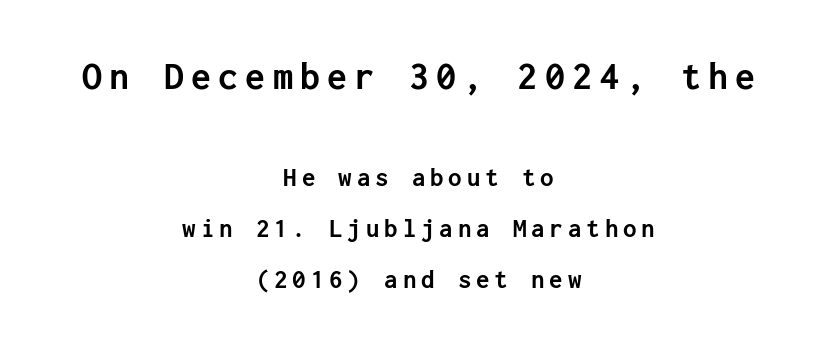
Q: Is the text bold? A: Yes.
Q: Is the text italic (slanted)? A: No, it is upright.
Q: Is the typeface a serif or a sans-serif typeface? A: Sans-serif.
Q: Is the text underlined? A: No.
Q: How is the paragraph aligned? A: Centered.
Q: Which block of text is set in a larger size, the first (top) or the second (bottom)? A: The first (top) one.
Q: Width (condensed, normal, or wide)? A: Normal.
Q: Stroke contrast? A: Low.
Q: x-height? A: Medium.
